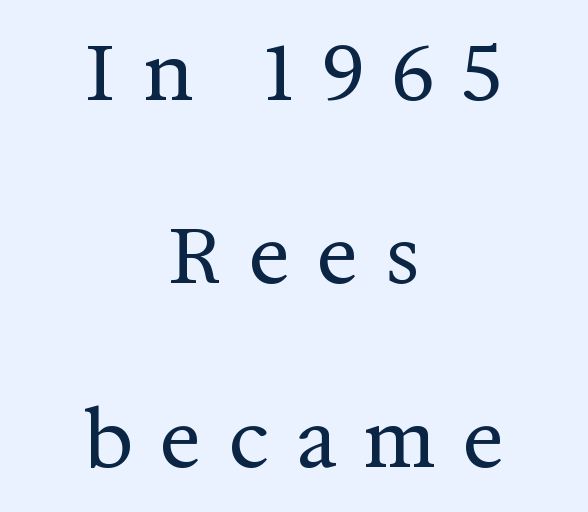
The image shows 78 px regular-weight serif type, upright; set centered, loose line spacing (2.35x), unusually wide letter spacing (+0.34 em), not underlined; medium stroke contrast and a medium x-height.
